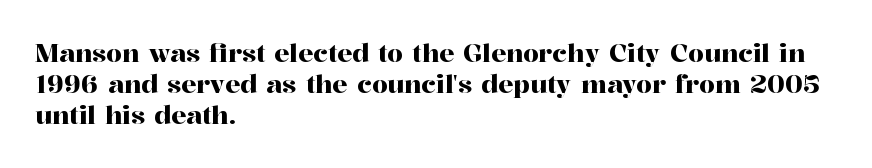
If you drew a line through each stem, it would be perfectly vertical. Leading: standard. The setting favours the left margin, as ordinary paragraphs usually do. Nobody touched the tracking dial on this one. Lines of text with bare space underneath.
